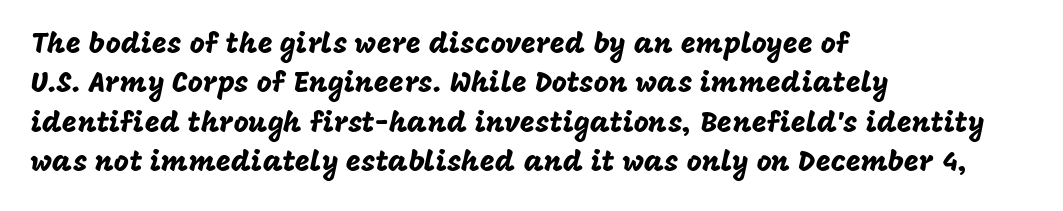
Q: Is the text italic (slanted)? A: Yes.
Q: Is the typeface a serif or a sans-serif typeface? A: Sans-serif.
Q: Is the text underlined? A: No.
Q: How is the paragraph aligned? A: Left-aligned.
Q: Is the spacing between letters normal or unusually wide? A: Normal.
Q: Is the spacing between lines tight, normal or loose? A: Normal.
Q: Width (condensed, normal, or wide)? A: Normal.
Q: Stroke contrast? A: Low.
Q: x-height? A: Large.
Q: Monospaced? A: No.
